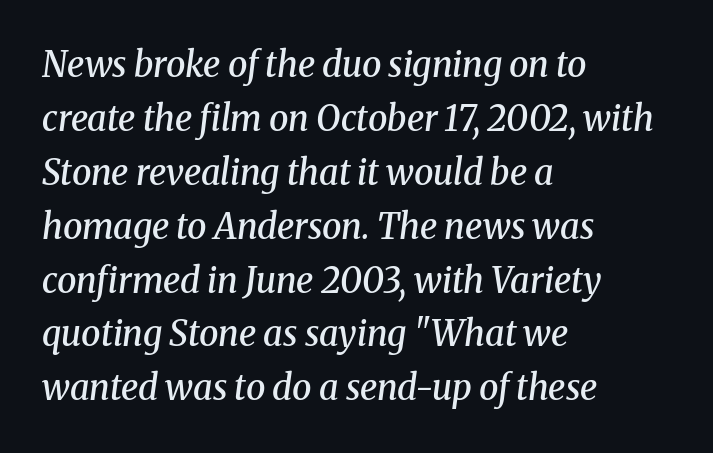
The image shows 35 px semibold serif type, italic (leaning right); set left-aligned, normal line spacing (1.54x), normal letter spacing, not underlined; medium stroke contrast and a medium x-height.
